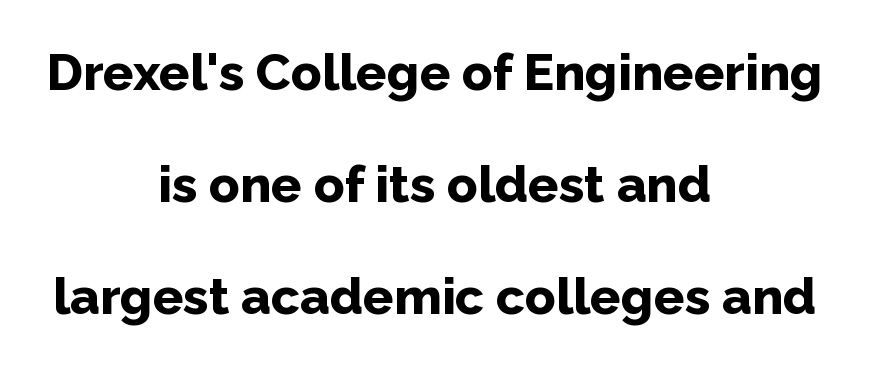
{"serif": "no", "italic": "no", "bold": "yes", "weight": "bold", "width": "normal", "stroke_contrast": "low", "x_height": "medium", "monospaced": "no", "underline": "no", "align": "center", "line_spacing": "loose", "line_spacing_ratio": 2.2, "letter_spacing": "normal", "letter_spacing_em": 0.0, "glyph_px": 51}
